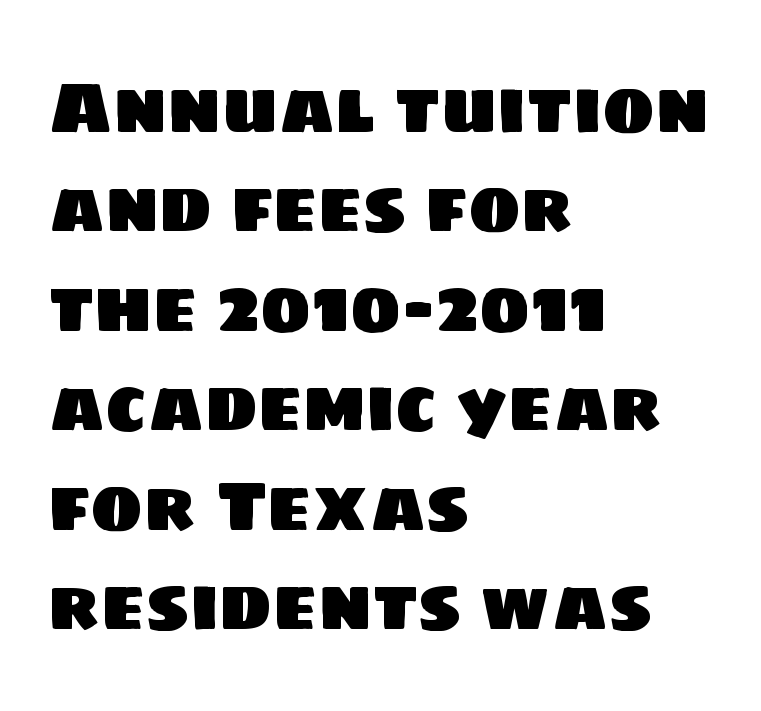
Q: Is the typeface a serif or a sans-serif typeface? A: Sans-serif.
Q: Is the text underlined? A: No.
Q: How is the paragraph aligned? A: Left-aligned.
Q: Is the spacing between letters normal or unusually wide? A: Normal.
Q: Is the spacing between lines tight, normal or loose? A: Normal.
Q: Width (condensed, normal, or wide)? A: Normal.
Q: Stroke contrast? A: Low.
Q: x-height? A: Large.
Q: Monospaced? A: No.
